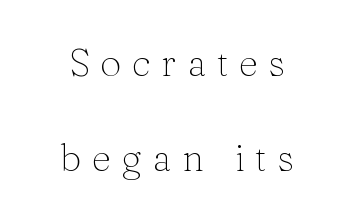
Q: Is the text bold? A: No.
Q: Is the text italic (slanted)? A: No, it is upright.
Q: Is the typeface a serif or a sans-serif typeface? A: Serif.
Q: Is the text underlined? A: No.
Q: How is the paragraph aligned? A: Centered.
Q: Is the spacing between letters normal or unusually wide? A: Unusually wide.
Q: Is the spacing between lines tight, normal or loose? A: Loose.
Q: Width (condensed, normal, or wide)? A: Normal.
Q: Stroke contrast? A: Medium.
Q: x-height? A: Medium.
Q: Monospaced? A: No.
